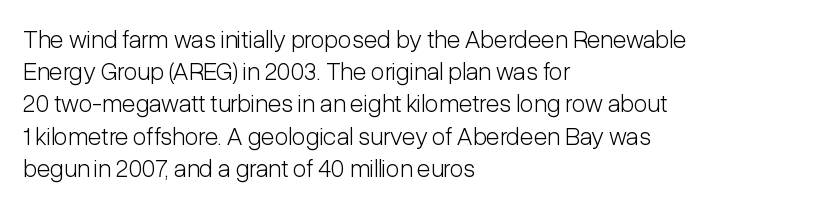
The image shows 25 px text type, upright; set left-aligned, normal line spacing (1.29x), normal letter spacing, not underlined.
